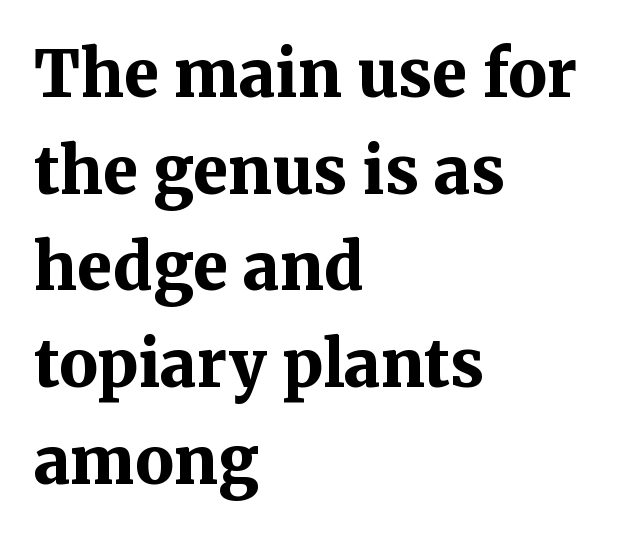
{"serif": "yes", "italic": "no", "bold": "yes", "weight": "bold", "width": "normal", "stroke_contrast": "medium", "x_height": "medium", "monospaced": "no", "underline": "no", "align": "left", "line_spacing": "normal", "line_spacing_ratio": 1.51, "letter_spacing": "normal", "letter_spacing_em": 0.0, "glyph_px": 64}
